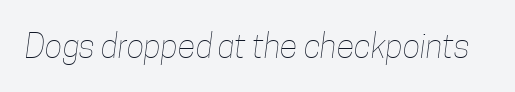
The image shows 33 px thin, condensed type; set normal letter spacing, not underlined; low stroke contrast and a medium x-height.
